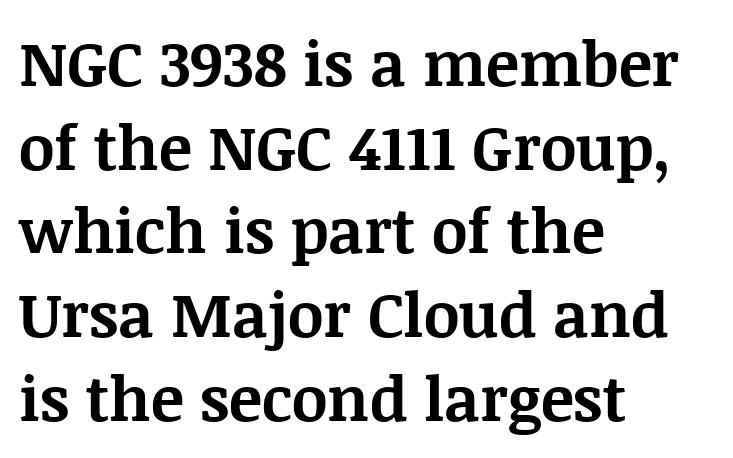
Clear beneath every line of the passage. These lines were composed using upright roman letters. Weight check: bold — yes, fully. Where is the straight margin? On the left. Type style note: has serifs.
